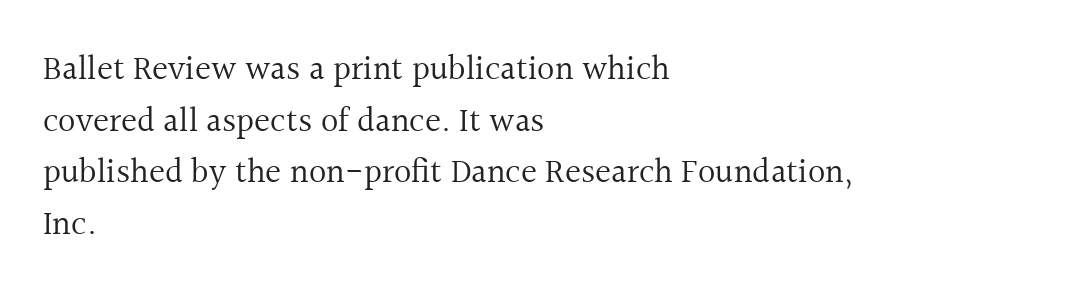
{"serif": "yes", "italic": "no", "bold": "no", "weight": "regular", "width": "normal", "x_height": "medium", "monospaced": "no", "underline": "no", "align": "left", "line_spacing": "normal", "line_spacing_ratio": 1.52, "letter_spacing": "normal", "letter_spacing_em": 0.0, "glyph_px": 34}
